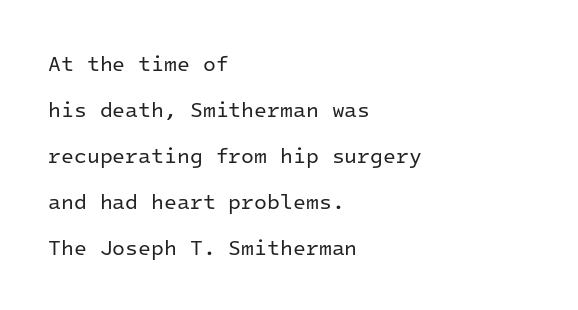
{"italic": "no", "bold": "no", "underline": "no", "align": "left", "line_spacing": "loose", "line_spacing_ratio": 2.19, "letter_spacing": "normal", "letter_spacing_em": 0.0, "glyph_px": 21}
